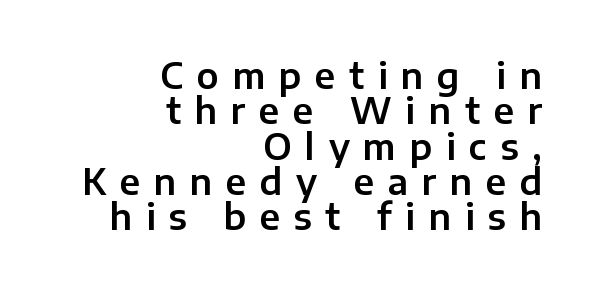
{"serif": "no", "italic": "no", "width": "normal", "stroke_contrast": "low", "x_height": "medium", "monospaced": "no", "underline": "no", "align": "right", "line_spacing": "tight", "line_spacing_ratio": 1.01, "letter_spacing": "wide", "letter_spacing_em": 0.39, "glyph_px": 35}
